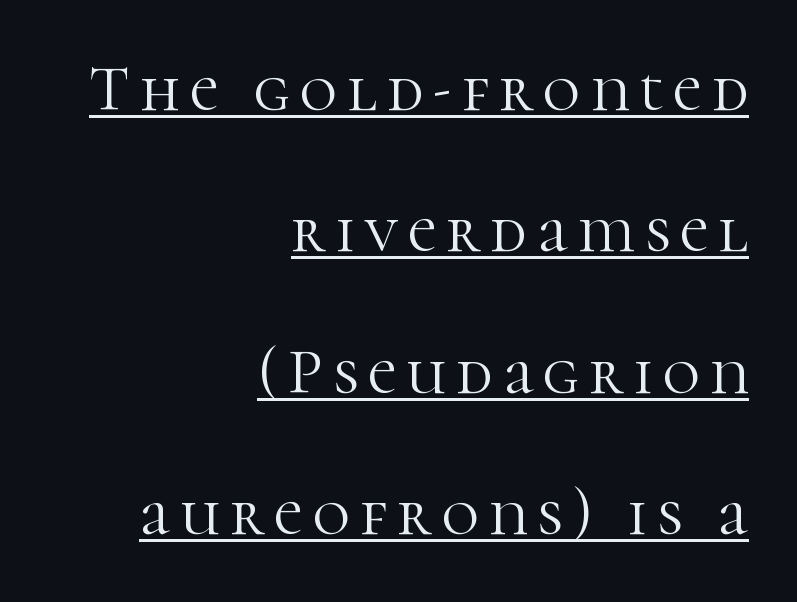
{"serif": "yes", "italic": "no", "bold": "no", "weight": "light", "width": "normal", "stroke_contrast": "high", "x_height": "medium", "monospaced": "no", "underline": "yes", "align": "right", "line_spacing": "loose", "line_spacing_ratio": 2.21, "glyph_px": 64}
